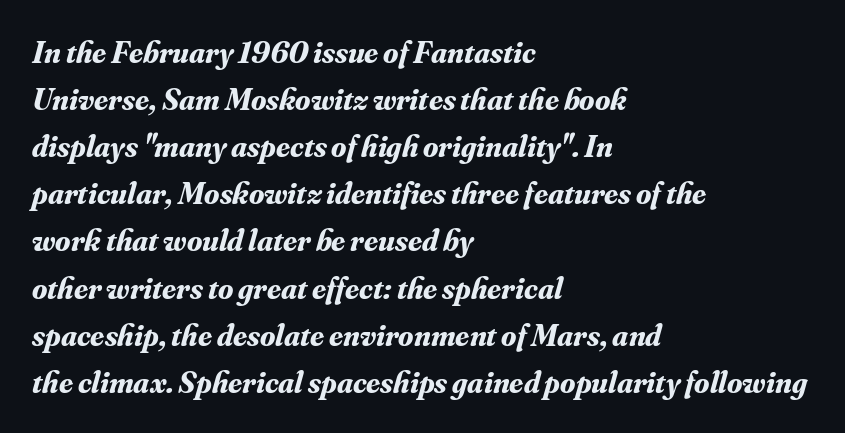
The passage is arranged the way most books set body copy — flush left. Bold? Absolutely — the strokes are thick and heavy. Style check: oblique. The passage shown is typed in a proportional face where columns would drift. In terms of leading, this rendering sits right in the middle. Does extra space separate the letters? No, they use regular spacing.
